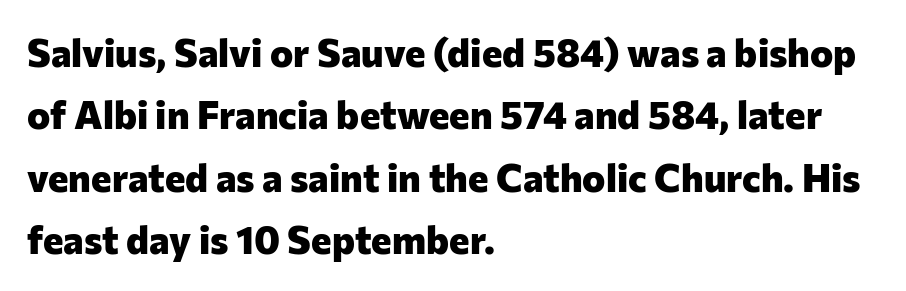
This sample has the flowing, uneven cadence of proportional lettering. These lines are set flush left with a ragged right edge. The letters stand upright; this is a roman face. Underline: absent.
